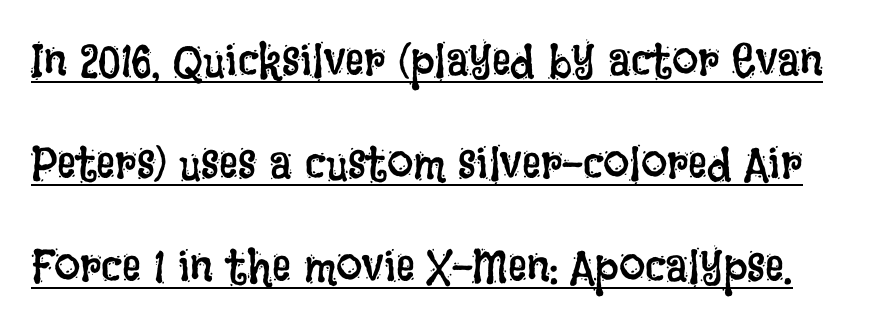
Q: Is the text bold? A: No.
Q: Is the text italic (slanted)? A: No, it is upright.
Q: Is the text underlined? A: Yes.
Q: Is the spacing between letters normal or unusually wide? A: Normal.
Q: Is the spacing between lines tight, normal or loose? A: Loose.
Q: Width (condensed, normal, or wide)? A: Condensed.
Q: Stroke contrast? A: Low.
Q: x-height? A: Large.
Q: Monospaced? A: No.
